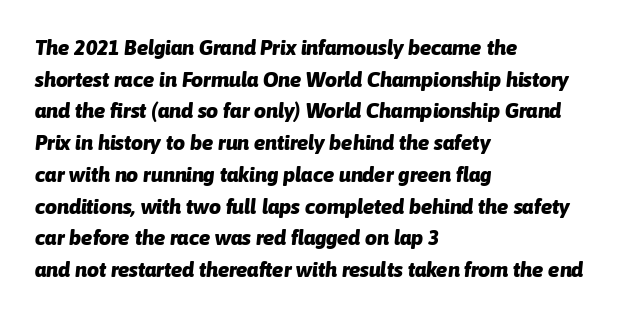
{"italic": "yes", "lean": "right", "slant_degrees": 6, "bold": "yes", "underline": "no", "align": "left", "line_spacing": "normal", "line_spacing_ratio": 1.51, "letter_spacing": "normal", "letter_spacing_em": 0.0, "glyph_px": 21}
